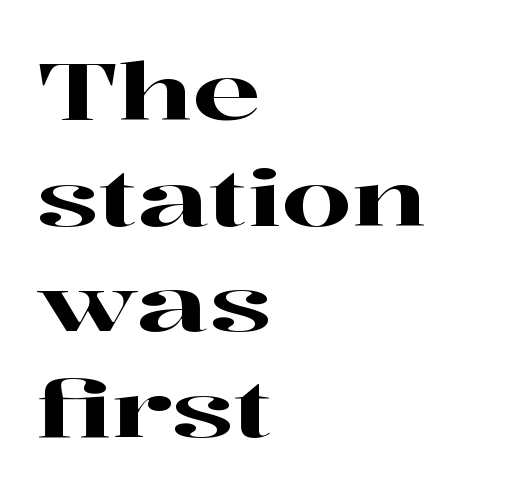
Q: Is the text italic (slanted)? A: No, it is upright.
Q: Is the typeface a serif or a sans-serif typeface? A: Serif.
Q: Is the text underlined? A: No.
Q: How is the paragraph aligned? A: Left-aligned.
Q: Is the spacing between letters normal or unusually wide? A: Normal.
Q: Is the spacing between lines tight, normal or loose? A: Normal.
Q: Width (condensed, normal, or wide)? A: Wide.
Q: Stroke contrast? A: High.
Q: x-height? A: Medium.
Q: Monospaced? A: No.
